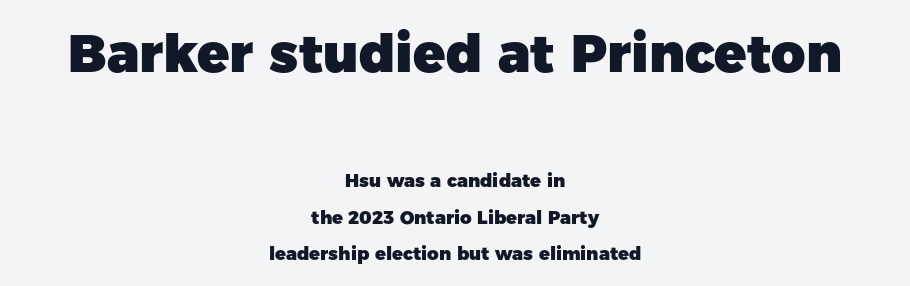
The image shows 53 px heavy sans-serif type, upright; set centered, loose line spacing (2.02x), normal letter spacing, not underlined; the first (top) block is 2.94x larger; low stroke contrast and a medium x-height.
